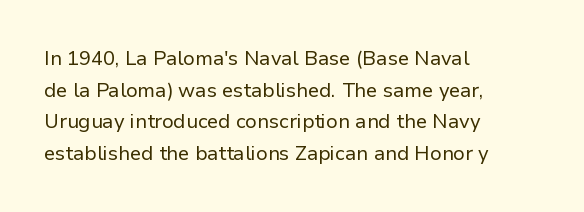
Q: Is the text bold? A: No.
Q: Is the text italic (slanted)? A: No, it is upright.
Q: Is the text underlined? A: No.
Q: How is the paragraph aligned? A: Left-aligned.
Q: Is the spacing between letters normal or unusually wide? A: Normal.
Q: Is the spacing between lines tight, normal or loose? A: Normal.
